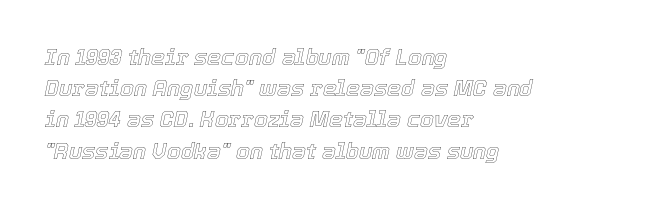
Q: Is the text italic (slanted)? A: Yes, it leans right by about 12 degrees.
Q: Is the text underlined? A: No.
Q: How is the paragraph aligned? A: Left-aligned.
Q: Is the spacing between letters normal or unusually wide? A: Normal.
Q: Is the spacing between lines tight, normal or loose? A: Normal.
